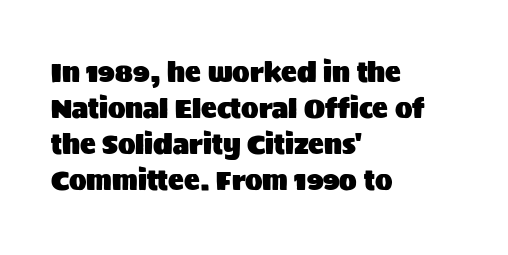
The image shows 26 px text type, upright; set left-aligned, normal line spacing (1.39x), normal letter spacing, not underlined.
